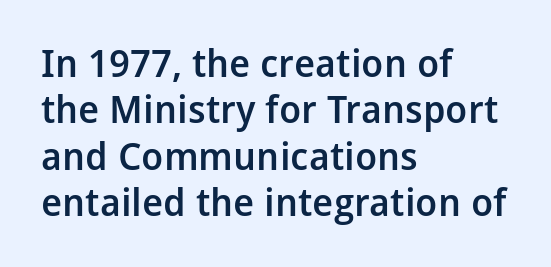
{"serif": "no", "italic": "no", "bold": "semi", "weight": "semibold", "width": "normal", "stroke_contrast": "low", "x_height": "medium", "monospaced": "no", "underline": "no", "align": "left", "line_spacing_ratio": 1.22, "letter_spacing": "normal", "letter_spacing_em": 0.0, "glyph_px": 38}
